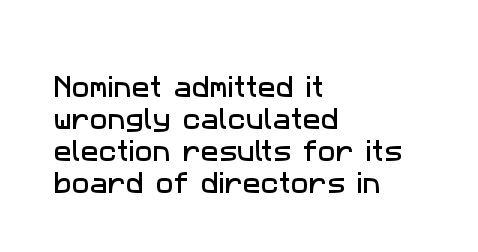
The image shows 24 px text type; set left-aligned, normal line spacing (1.34x), normal letter spacing, not underlined.
